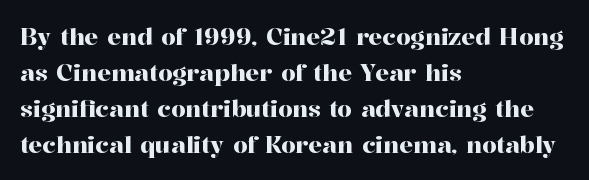
{"italic": "no", "underline": "no", "align": "left", "line_spacing": "normal", "line_spacing_ratio": 1.56, "letter_spacing": "normal", "letter_spacing_em": 0.0, "glyph_px": 23}
